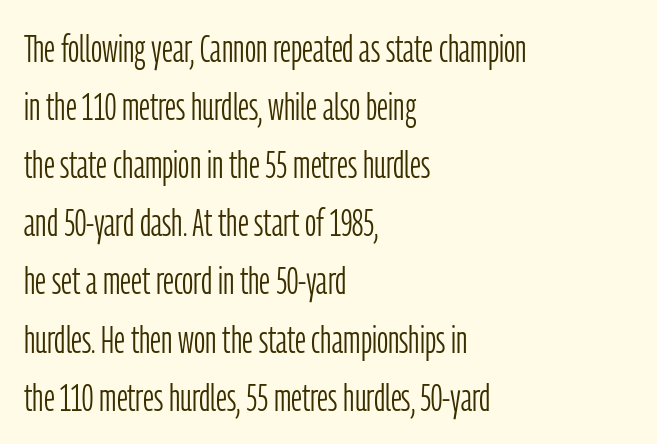
The image shows 39 px light, condensed sans-serif type, upright; set left-aligned, normal line spacing (1.49x), normal letter spacing, not underlined; low stroke contrast and a medium x-height.
